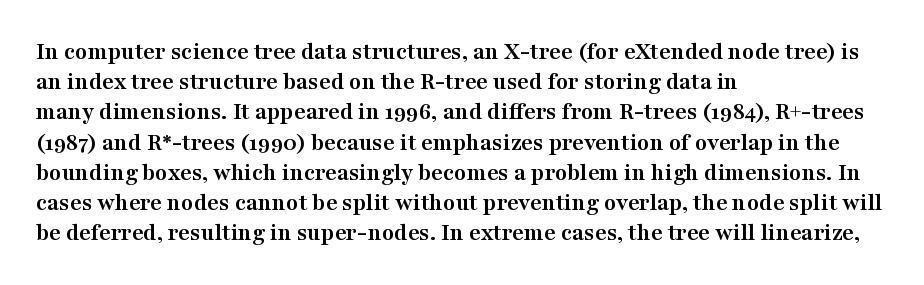
{"italic": "no", "bold": "yes", "underline": "no", "align": "left", "line_spacing_ratio": 1.21, "letter_spacing": "normal", "letter_spacing_em": 0.0, "glyph_px": 25}
